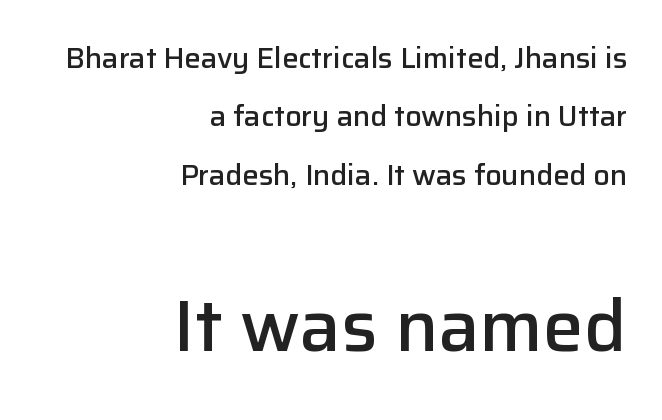
As a designer I'd log this as weight 600, semibold. The passage is arranged like a letterhead date or caption credit — flush right. Stroke terminals: plain, sans-serif. The letterforms sit shoulder to shoulder at normal distance. The space beneath each line is pristine and unruled.
